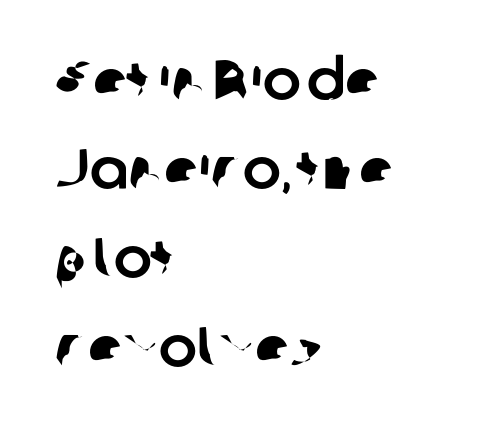
Note: no serifs on the glyphs. The rendering anchors every line to the left-hand side. These lines are rendered in a variable-pitch font. Does the leading feel generous? No, just average.
